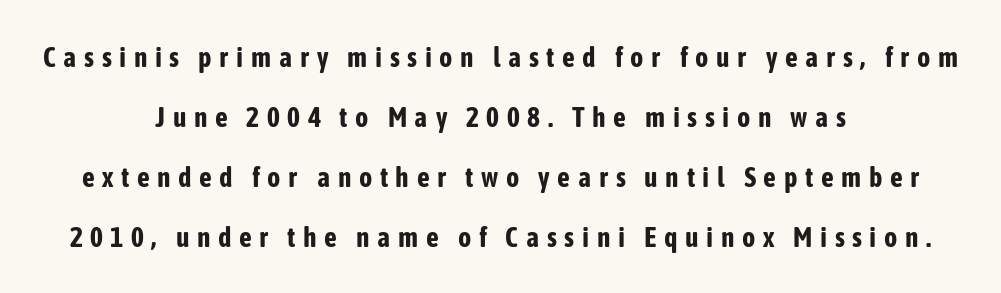
Q: Is the text bold? A: Yes.
Q: Is the text italic (slanted)? A: No, it is upright.
Q: Is the typeface a serif or a sans-serif typeface? A: Sans-serif.
Q: Is the text underlined? A: No.
Q: How is the paragraph aligned? A: Centered.
Q: Is the spacing between letters normal or unusually wide? A: Unusually wide.
Q: Is the spacing between lines tight, normal or loose? A: Loose.
Q: Width (condensed, normal, or wide)? A: Condensed.
Q: Stroke contrast? A: Low.
Q: x-height? A: Medium.
Q: Monospaced? A: No.
